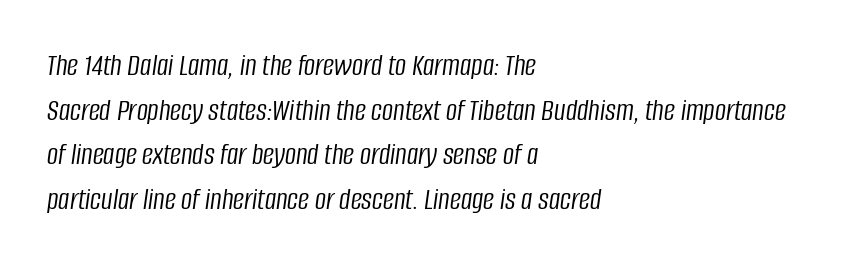
This block has exactly the height ordinary leading produces. Leftover space on each line is placed entirely after the last word. The letters advance in unequal steps, a hallmark of proportional type. Stroke thickness stays within the range of a standard reading face or lighter.
